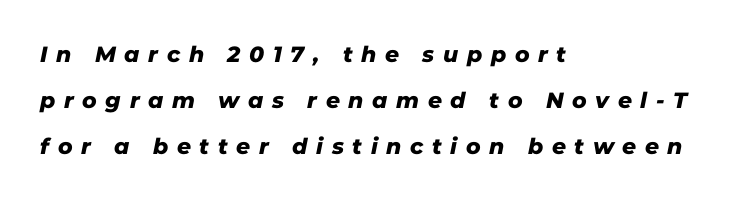
{"underline": "no", "align": "left", "line_spacing": "loose", "line_spacing_ratio": 2.08, "letter_spacing": "wide", "letter_spacing_em": 0.39, "glyph_px": 22}
